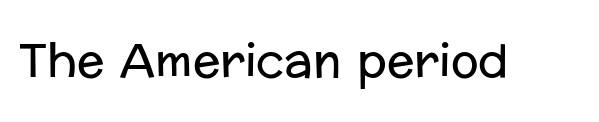
Nothing heavy about these letters — not bold at all. Rule under the text: the space is simply empty. Standard letterfit; no display-style spreading of the glyphs. The rendering uses natural spacing where letterforms have individual widths. You can tell from the bare stems that sans-serif type was used.
